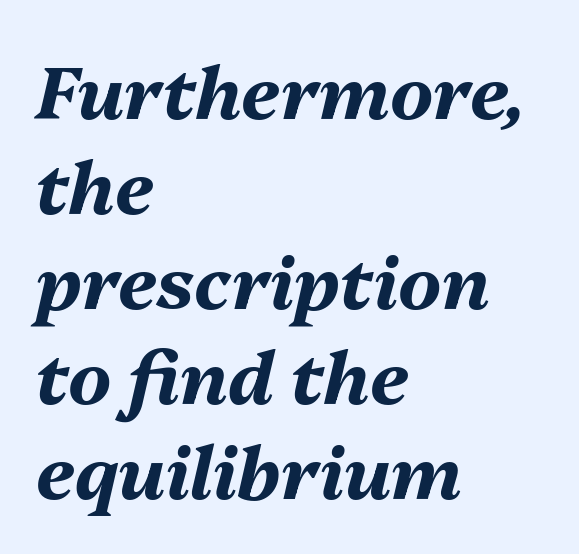
The image shows 73 px bold type, italic (leaning right); set left-aligned, normal line spacing (1.3x), normal letter spacing, not underlined; medium stroke contrast and a medium x-height.
